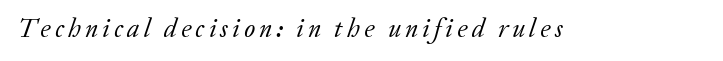
The image shows 26 px text type, italic (leaning right); set not underlined.
